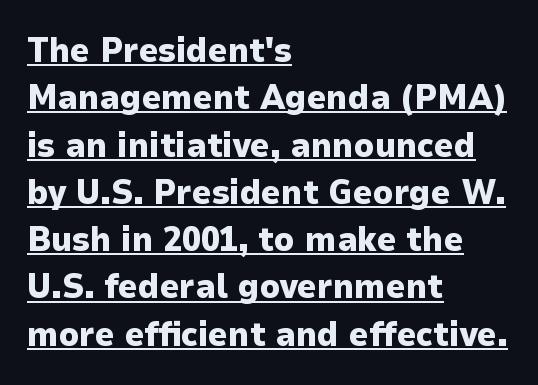
{"serif": "no", "italic": "no", "bold": "yes", "weight": "heavy", "width": "normal", "stroke_contrast": "low", "x_height": "medium", "monospaced": "no", "underline": "yes", "align": "left", "line_spacing": "normal", "line_spacing_ratio": 1.39, "letter_spacing": "normal", "letter_spacing_em": 0.0, "glyph_px": 34}
